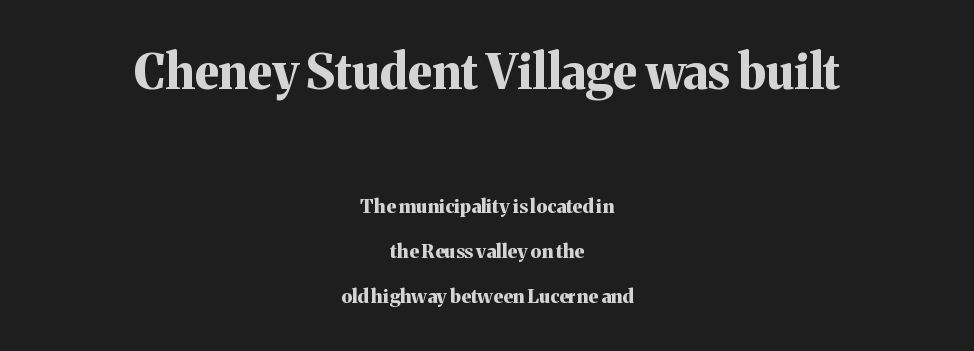
Q: Is the text bold? A: Yes.
Q: Is the text italic (slanted)? A: No, it is upright.
Q: Is the typeface a serif or a sans-serif typeface? A: Serif.
Q: Is the text underlined? A: No.
Q: How is the paragraph aligned? A: Centered.
Q: Is the spacing between letters normal or unusually wide? A: Normal.
Q: Is the spacing between lines tight, normal or loose? A: Loose.
Q: Which block of text is set in a larger size, the first (top) or the second (bottom)? A: The first (top) one.
Q: Width (condensed, normal, or wide)? A: Normal.
Q: Stroke contrast? A: Medium.
Q: x-height? A: Medium.
Q: Monospaced? A: No.
